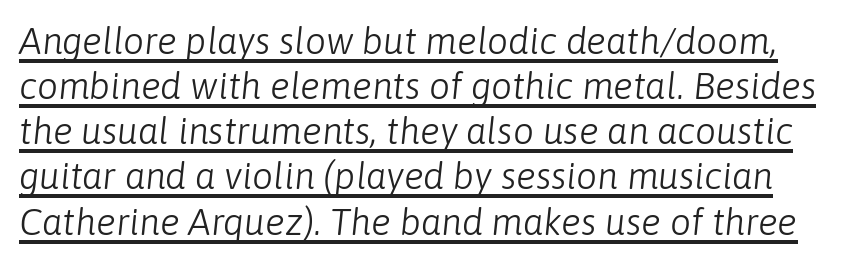
{"italic": "yes", "lean": "right", "slant_degrees": 6, "bold": "no", "weight": "light", "width": "normal", "stroke_contrast": "low", "x_height": "medium", "monospaced": "no", "underline": "yes", "line_spacing_ratio": 1.22, "letter_spacing": "normal", "letter_spacing_em": 0.0, "glyph_px": 37}
